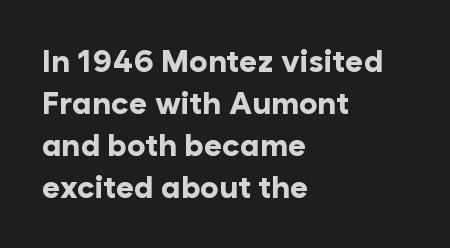
{"serif": "no", "italic": "no", "bold": "yes", "weight": "bold", "width": "normal", "stroke_contrast": "low", "x_height": "medium", "monospaced": "no", "underline": "no", "align": "left", "line_spacing": "normal", "line_spacing_ratio": 1.35, "letter_spacing": "normal", "letter_spacing_em": 0.0, "glyph_px": 31}
